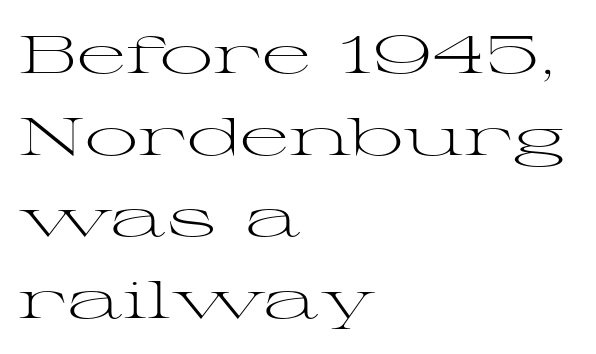
The image shows 53 px light, wide serif type, upright; set left-aligned, normal line spacing (1.54x), normal letter spacing, not underlined; medium stroke contrast and a medium x-height.
